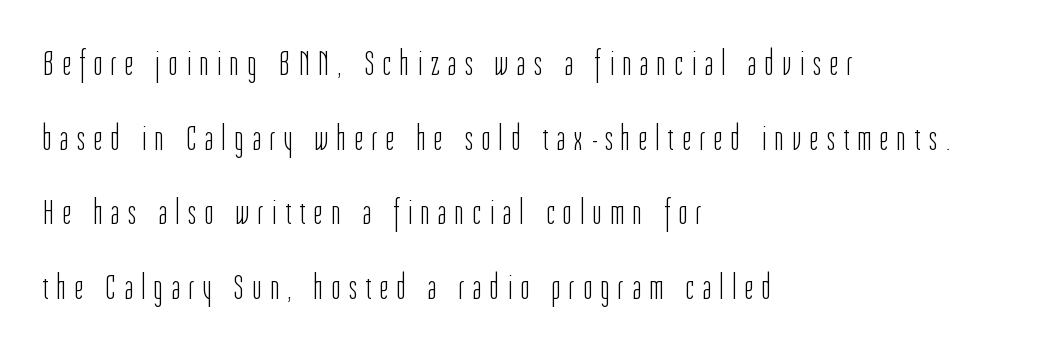
Characters remain perfectly vertical along every line. Font category for this specimen: sans-serif. The ragged edge is on the right, which tells us the setting is flush left. Glance below the letters and you will spot only blank space. Think of a printed novel: that variable character pitch is what you see here.
